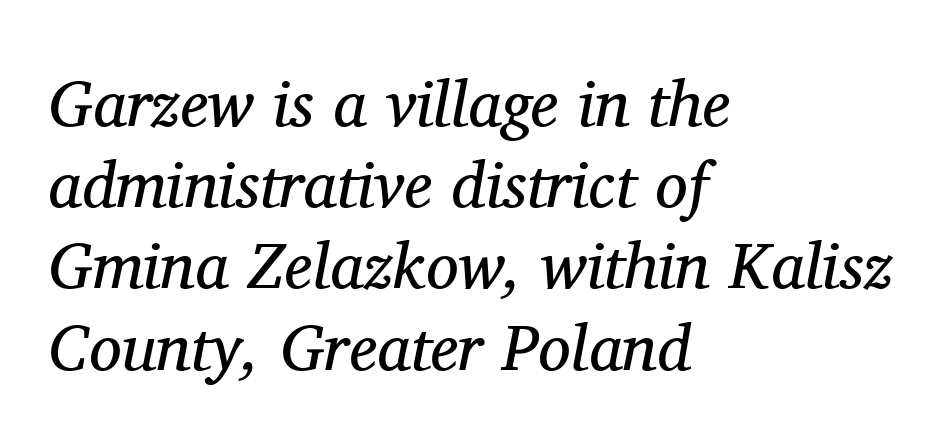
{"serif": "yes", "italic": "yes", "lean": "right", "slant_degrees": 11, "bold": "no", "weight": "regular", "width": "normal", "stroke_contrast": "medium", "x_height": "medium", "monospaced": "no", "underline": "no", "align": "left", "line_spacing": "normal", "line_spacing_ratio": 1.25, "letter_spacing": "normal", "letter_spacing_em": 0.0, "glyph_px": 65}
